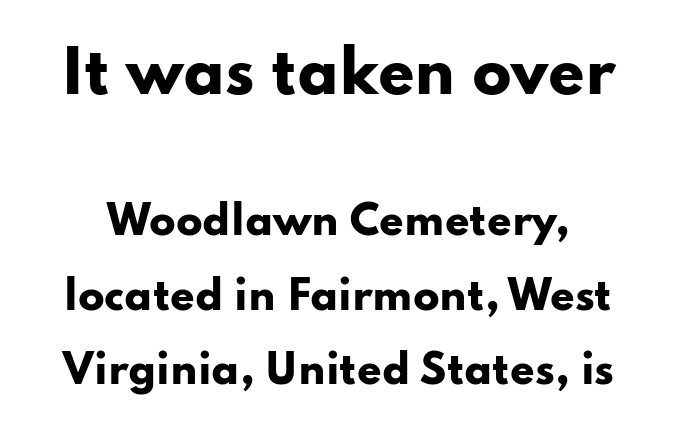
Here the designer chose a conventional face with non-uniform glyph widths. This rendering employs a face without finishing strokes, i.e., a sans-serif. Posture: upright roman. Look at the stroke-to-counter ratio: heavy, a bold.
